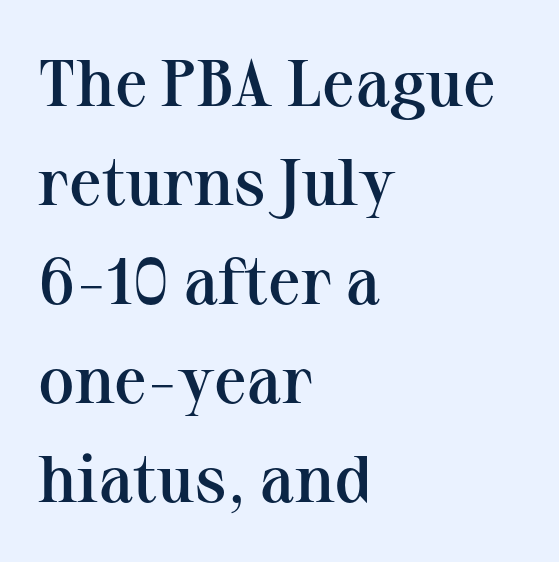
Q: Is the text bold? A: Semi-bold.
Q: Is the text italic (slanted)? A: No, it is upright.
Q: Is the typeface a serif or a sans-serif typeface? A: Serif.
Q: Is the text underlined? A: No.
Q: How is the paragraph aligned? A: Left-aligned.
Q: Is the spacing between letters normal or unusually wide? A: Normal.
Q: Is the spacing between lines tight, normal or loose? A: Normal.
Q: Width (condensed, normal, or wide)? A: Normal.
Q: Stroke contrast? A: Medium.
Q: x-height? A: Medium.
Q: Monospaced? A: No.
